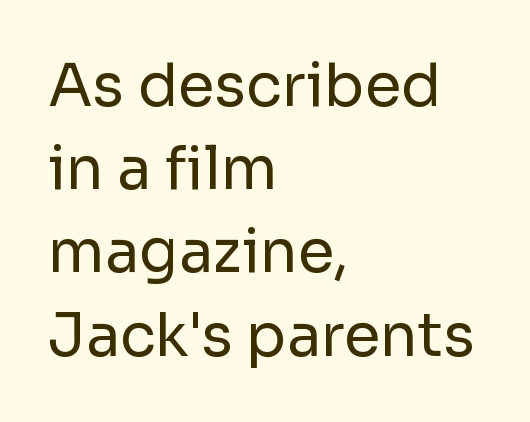
Q: Is the text bold? A: No.
Q: Is the text italic (slanted)? A: No, it is upright.
Q: Is the typeface a serif or a sans-serif typeface? A: Sans-serif.
Q: Is the text underlined? A: No.
Q: How is the paragraph aligned? A: Left-aligned.
Q: Is the spacing between letters normal or unusually wide? A: Normal.
Q: Is the spacing between lines tight, normal or loose? A: Normal.
Q: Width (condensed, normal, or wide)? A: Normal.
Q: Stroke contrast? A: Low.
Q: x-height? A: Medium.
Q: Monospaced? A: No.
